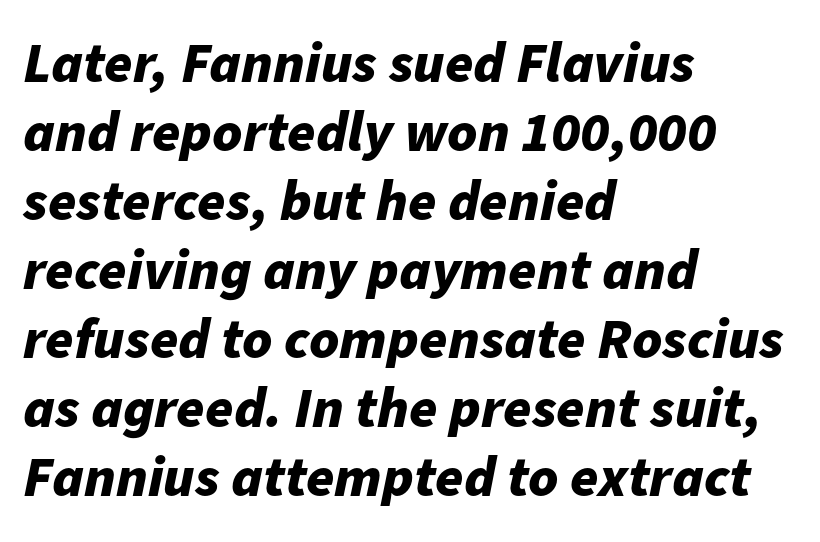
Q: Is the text bold? A: Yes.
Q: Is the text italic (slanted)? A: Yes, it leans right by about 11 degrees.
Q: Is the text underlined? A: No.
Q: How is the paragraph aligned? A: Left-aligned.
Q: Is the spacing between letters normal or unusually wide? A: Normal.
Q: Width (condensed, normal, or wide)? A: Normal.
Q: Stroke contrast? A: Low.
Q: x-height? A: Medium.
Q: Monospaced? A: No.
